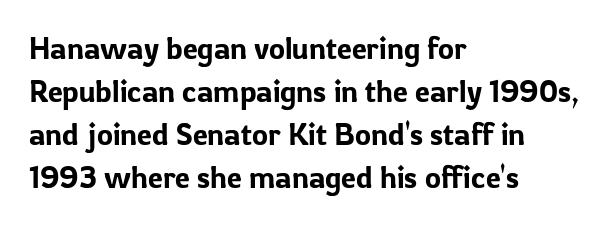
{"serif": "no", "italic": "no", "width": "normal", "stroke_contrast": "low", "x_height": "medium", "monospaced": "no", "underline": "no", "align": "left", "line_spacing": "normal", "line_spacing_ratio": 1.43, "letter_spacing": "normal", "letter_spacing_em": 0.0, "glyph_px": 30}
